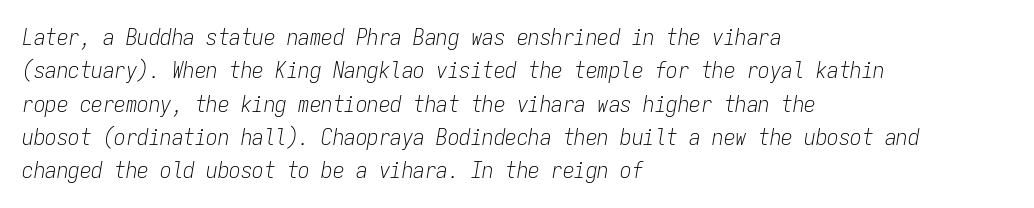
Nothing unusual about the tracking: characters are spaced as the font intends. Think standard paragraph weight, or any step lighter than that. Visually the block forms a straight wall on the left and a jagged coastline on the right. The space directly below the letters is spotless. The line-height multiplier appears to be the usual default. Italic: yes, the glyphs are oblique.
